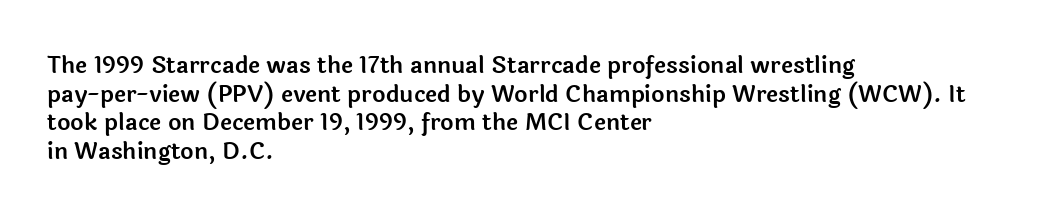
Each line starts at the same left margin while the right side varies. This sample uses plain, unmodified letter spacing. Only glyphs here, with clear space below each row. The letters stand upright; this is a roman face.
